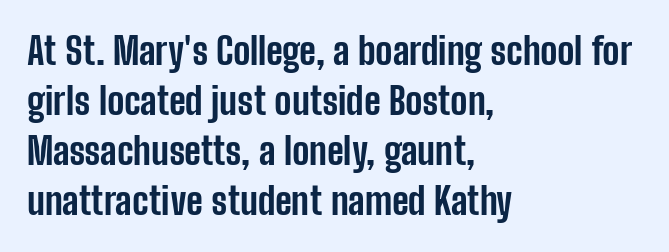
Reading down the column, the eye jumps a familiar distance to each next line. Here the glyphs are tracked normally, forming tight word shapes. As a designer I'd log this as weight 700, bold. Which margin do the lines hug? The left one — the right edge is uneven. If you drew a line through each stem, it would be perfectly vertical. The area under the type is left untouched.
